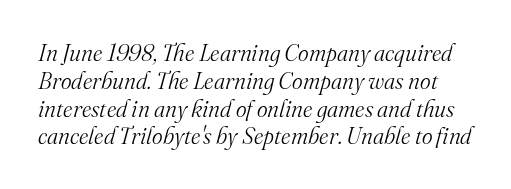
Q: Is the text bold? A: No.
Q: Is the text italic (slanted)? A: Yes, it leans right by about 16 degrees.
Q: Is the text underlined? A: No.
Q: Is the spacing between letters normal or unusually wide? A: Normal.
